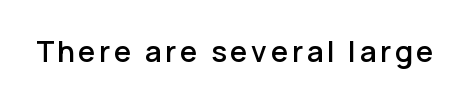
The image shows 29 px sans-serif type, upright; set not underlined; low stroke contrast and a medium x-height.
